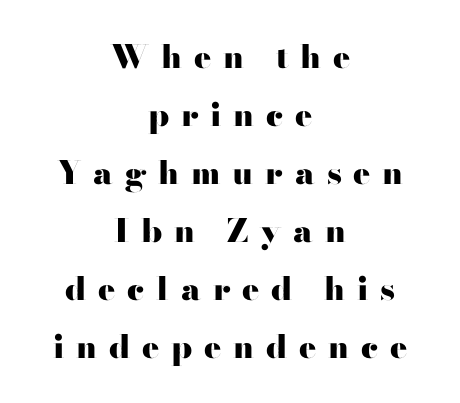
{"serif": "no", "italic": "no", "bold": "yes", "weight": "heavy", "width": "wide", "stroke_contrast": "high", "x_height": "small", "monospaced": "no", "underline": "no", "align": "center", "line_spacing_ratio": 1.81, "letter_spacing": "wide", "letter_spacing_em": 0.37, "glyph_px": 32}
